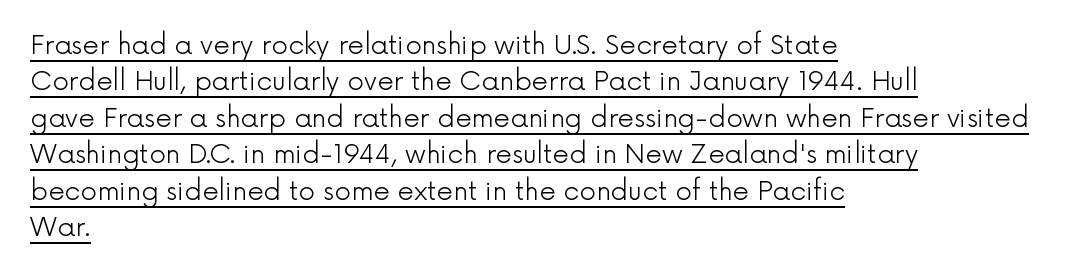
Where is the straight margin? On the left. Rows of type keep a routine distance in the vertical direction. Counters stay open thanks to moderate or lighter strokes. This sample uses an upright cut, with every glyph sitting square on the baseline.
